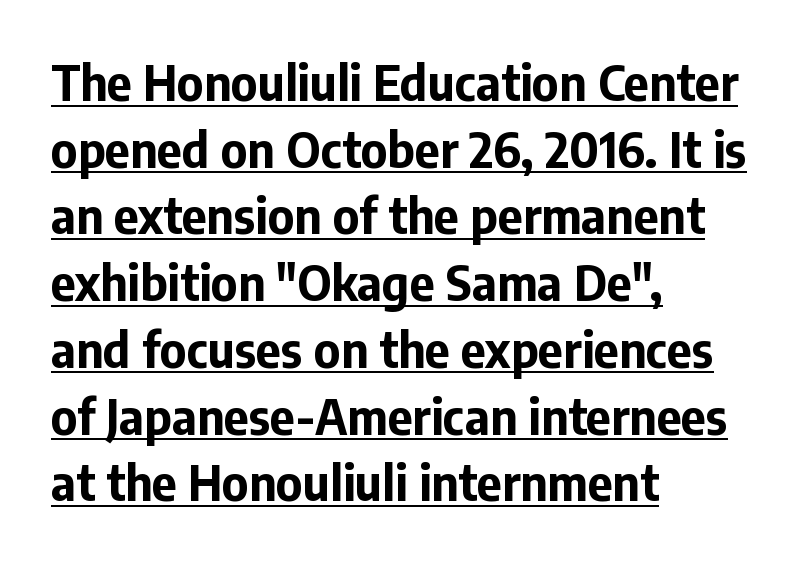
{"serif": "no", "italic": "no", "bold": "yes", "weight": "bold", "width": "normal", "stroke_contrast": "low", "x_height": "medium", "monospaced": "no", "underline": "yes", "align": "left", "line_spacing": "normal", "line_spacing_ratio": 1.39, "letter_spacing": "normal", "letter_spacing_em": 0.0, "glyph_px": 48}
